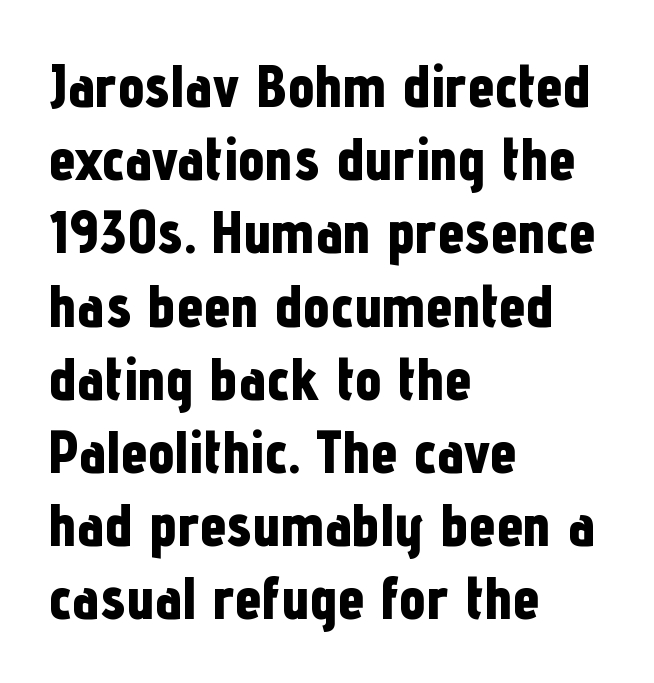
The image shows 60 px bold, condensed sans-serif type, upright; set left-aligned, line spacing 1.22x, normal letter spacing, not underlined; low stroke contrast and a medium x-height.
